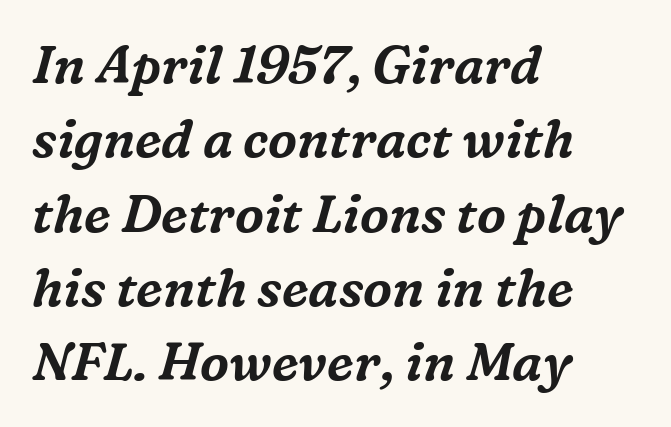
The image shows 52 px serif type, italic (leaning right); set left-aligned, normal line spacing (1.43x), normal letter spacing, not underlined; medium stroke contrast and a medium x-height.
